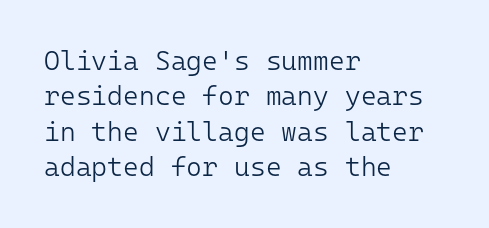
Q: Is the text bold? A: No.
Q: Is the text italic (slanted)? A: No, it is upright.
Q: Is the text underlined? A: No.
Q: How is the paragraph aligned? A: Left-aligned.
Q: Is the spacing between letters normal or unusually wide? A: Normal.
Q: Is the spacing between lines tight, normal or loose? A: Normal.
